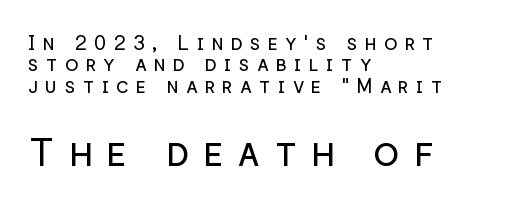
Q: Is the text bold? A: No.
Q: Is the text italic (slanted)? A: No, it is upright.
Q: Is the typeface a serif or a sans-serif typeface? A: Sans-serif.
Q: Is the text underlined? A: No.
Q: How is the paragraph aligned? A: Left-aligned.
Q: Is the spacing between letters normal or unusually wide? A: Unusually wide.
Q: Is the spacing between lines tight, normal or loose? A: Tight.
Q: Which block of text is set in a larger size, the first (top) or the second (bottom)? A: The second (bottom) one.
Q: Width (condensed, normal, or wide)? A: Normal.
Q: Stroke contrast? A: Low.
Q: x-height? A: Medium.
Q: Monospaced? A: No.
